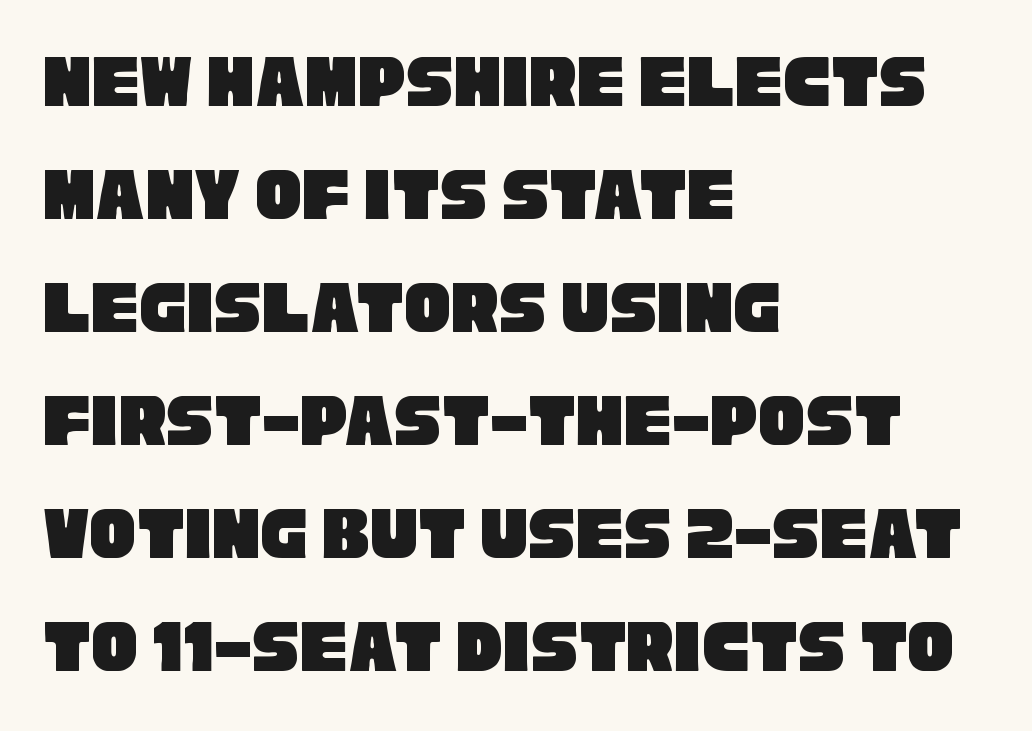
Q: Is the typeface a serif or a sans-serif typeface? A: Sans-serif.
Q: Is the text underlined? A: No.
Q: How is the paragraph aligned? A: Left-aligned.
Q: Is the spacing between letters normal or unusually wide? A: Normal.
Q: Is the spacing between lines tight, normal or loose? A: Normal.
Q: Width (condensed, normal, or wide)? A: Condensed.
Q: Stroke contrast? A: Low.
Q: x-height? A: Large.
Q: Monospaced? A: No.
